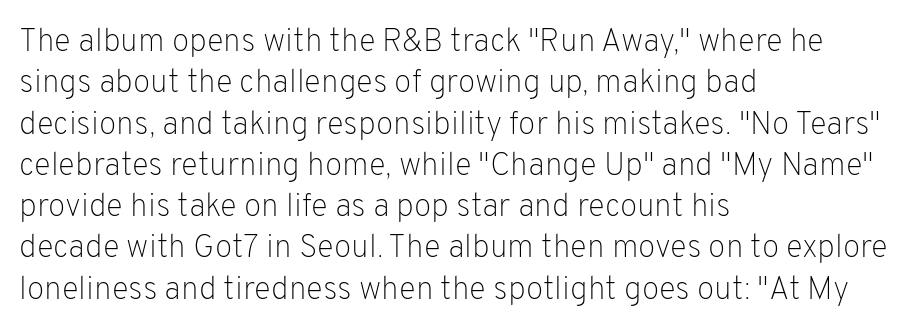
The image shows 32 px light sans-serif type, upright; set left-aligned, normal line spacing (1.29x), normal letter spacing, not underlined; low stroke contrast and a medium x-height.
